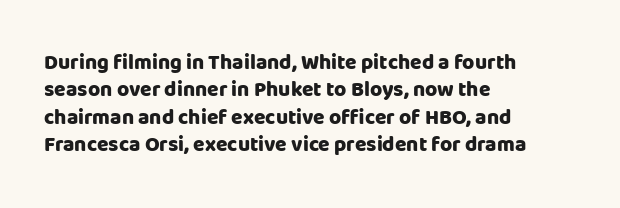
{"italic": "no", "bold": "yes", "underline": "no", "align": "left", "line_spacing": "normal", "line_spacing_ratio": 1.3, "letter_spacing": "normal", "letter_spacing_em": 0.0, "glyph_px": 21}
